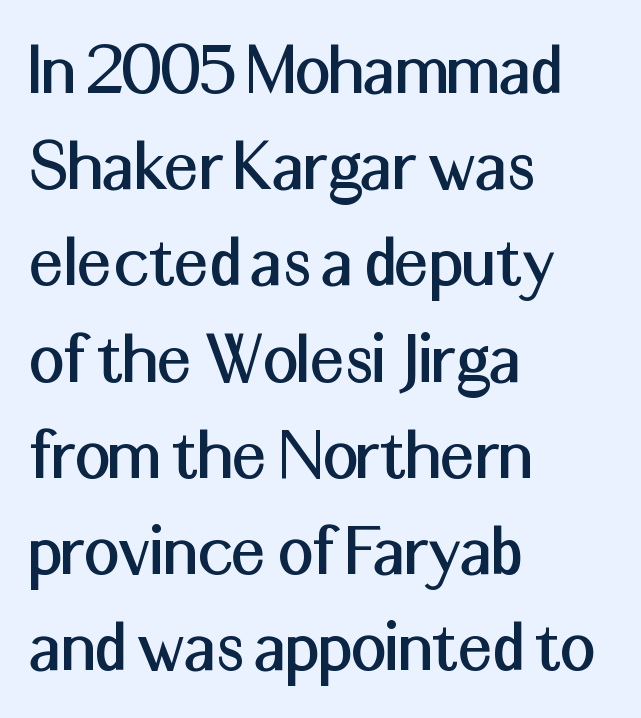
Any mark beneath the type? The region is blank. The specimen reads as upright at a glance. Spacing between characters is what you'd get straight out of the box. Note: no serifs on the glyphs. These lines are set flush left with a ragged right edge. Varying glyph widths throughout — classic text-font behaviour.
